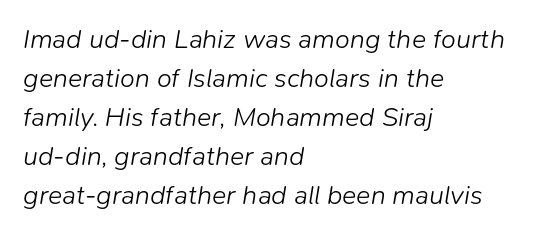
The image shows 27 px text type, italic (leaning right); set left-aligned, normal line spacing (1.44x), normal letter spacing, not underlined.
